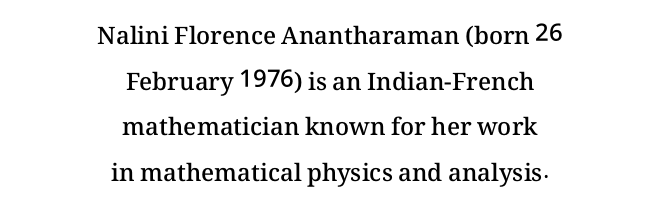
{"italic": "no", "bold": "semi", "underline": "no", "align": "center", "line_spacing": "loose", "line_spacing_ratio": 1.9, "letter_spacing": "normal", "letter_spacing_em": 0.0, "glyph_px": 24}
